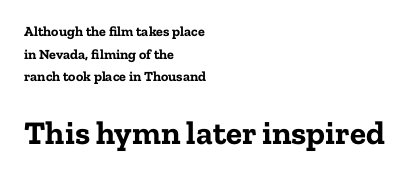
Q: Is the text bold? A: Yes.
Q: Is the text italic (slanted)? A: No, it is upright.
Q: Is the typeface a serif or a sans-serif typeface? A: Serif.
Q: Is the text underlined? A: No.
Q: How is the paragraph aligned? A: Left-aligned.
Q: Is the spacing between letters normal or unusually wide? A: Normal.
Q: Is the spacing between lines tight, normal or loose? A: Normal.
Q: Which block of text is set in a larger size, the first (top) or the second (bottom)? A: The second (bottom) one.
Q: Width (condensed, normal, or wide)? A: Normal.
Q: Stroke contrast? A: Low.
Q: x-height? A: Medium.
Q: Monospaced? A: No.
